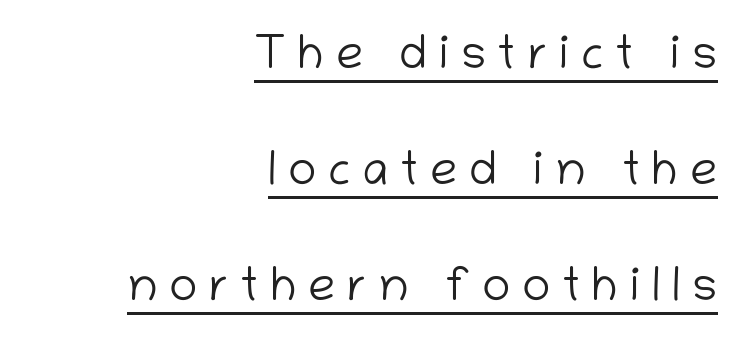
{"serif": "no", "italic": "no", "bold": "no", "weight": "light", "width": "normal", "stroke_contrast": "low", "x_height": "medium", "monospaced": "no", "underline": "yes", "align": "right", "line_spacing": "loose", "line_spacing_ratio": 2.42, "letter_spacing": "wide", "letter_spacing_em": 0.24, "glyph_px": 48}
